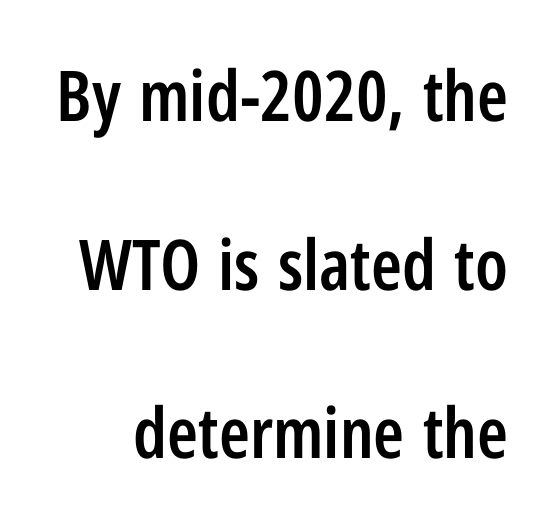
Q: Is the text bold? A: Semi-bold.
Q: Is the text italic (slanted)? A: No, it is upright.
Q: Is the typeface a serif or a sans-serif typeface? A: Sans-serif.
Q: Is the text underlined? A: No.
Q: Is the spacing between letters normal or unusually wide? A: Normal.
Q: Is the spacing between lines tight, normal or loose? A: Loose.
Q: Width (condensed, normal, or wide)? A: Condensed.
Q: Stroke contrast? A: Low.
Q: x-height? A: Medium.
Q: Monospaced? A: No.
